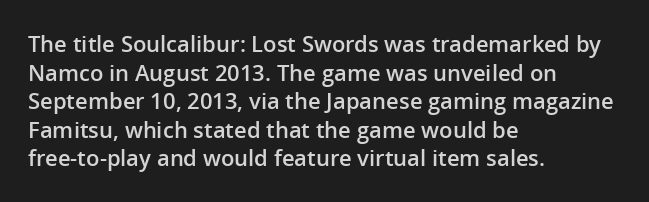
{"italic": "no", "bold": "semi", "underline": "no", "align": "left", "line_spacing": "normal", "line_spacing_ratio": 1.3, "letter_spacing": "normal", "letter_spacing_em": 0.0, "glyph_px": 22}
